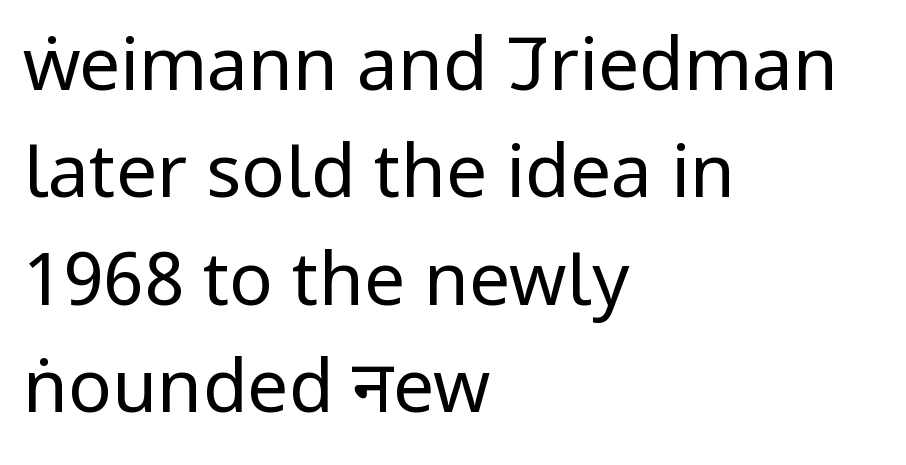
The image shows 73 px regular-weight, condensed sans-serif type, upright; set left-aligned, normal line spacing (1.47x), normal letter spacing, not underlined; low stroke contrast and a large x-height.
